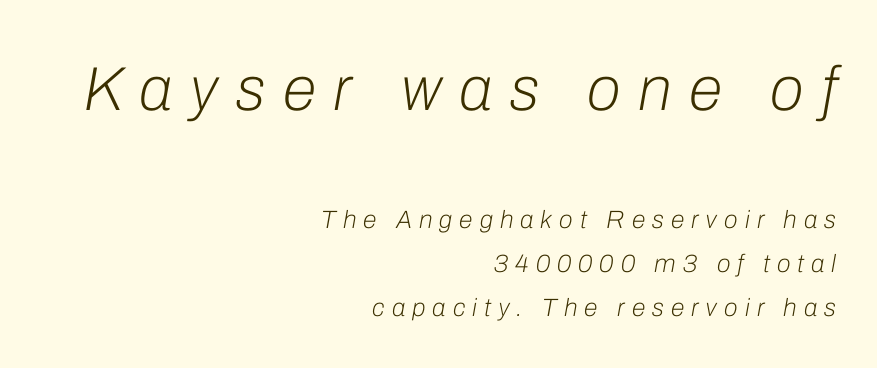
Q: Is the text bold? A: No.
Q: Is the text italic (slanted)? A: Yes, it leans right by about 10 degrees.
Q: Is the text underlined? A: No.
Q: How is the paragraph aligned? A: Right-aligned.
Q: Is the spacing between letters normal or unusually wide? A: Unusually wide.
Q: Which block of text is set in a larger size, the first (top) or the second (bottom)? A: The first (top) one.
Q: Width (condensed, normal, or wide)? A: Normal.
Q: Stroke contrast? A: Low.
Q: x-height? A: Medium.
Q: Monospaced? A: No.
